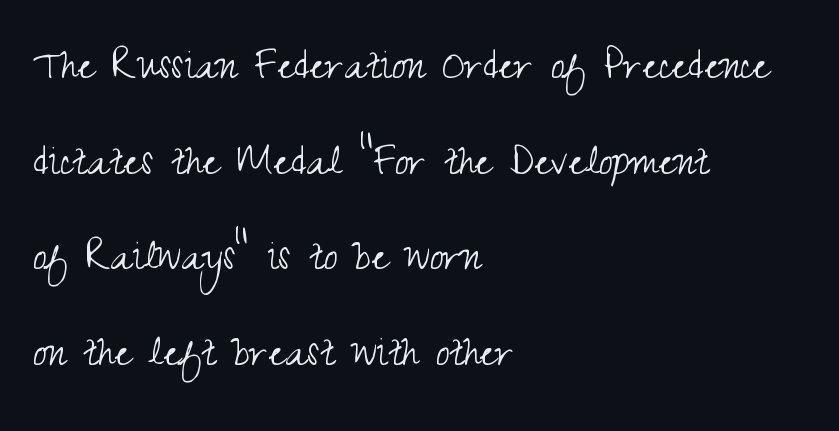
{"serif": "no", "italic": "no", "bold": "no", "weight": "light", "width": "condensed", "stroke_contrast": "medium", "x_height": "small", "monospaced": "no", "underline": "no", "align": "left", "line_spacing": "loose", "line_spacing_ratio": 1.95, "letter_spacing": "normal", "letter_spacing_em": 0.0, "glyph_px": 49}
